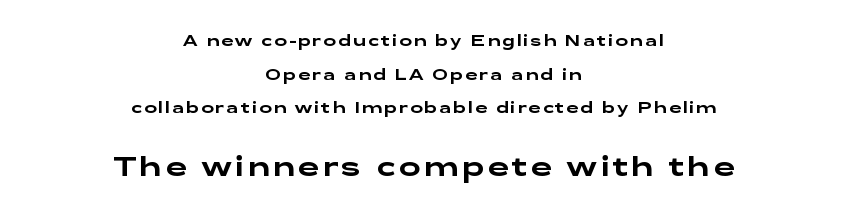
Q: Is the text italic (slanted)? A: No, it is upright.
Q: Is the text underlined? A: No.
Q: How is the paragraph aligned? A: Centered.
Q: Is the spacing between lines tight, normal or loose? A: Loose.
Q: Which block of text is set in a larger size, the first (top) or the second (bottom)? A: The second (bottom) one.
